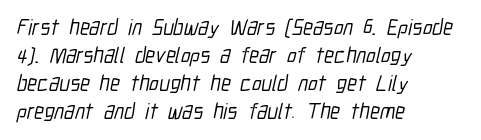
The image shows 22 px text type; set left-aligned, normal line spacing (1.28x), normal letter spacing, not underlined.
